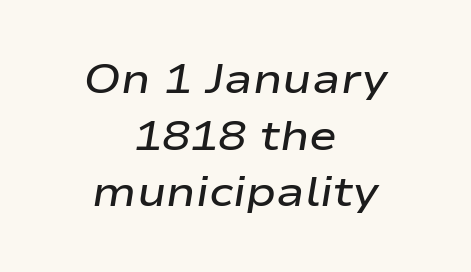
Q: Is the text bold? A: Semi-bold.
Q: Is the text italic (slanted)? A: Yes, it leans right by about 9 degrees.
Q: Is the text underlined? A: No.
Q: How is the paragraph aligned? A: Centered.
Q: Is the spacing between letters normal or unusually wide? A: Normal.
Q: Is the spacing between lines tight, normal or loose? A: Normal.
Q: Width (condensed, normal, or wide)? A: Wide.
Q: Stroke contrast? A: Low.
Q: x-height? A: Medium.
Q: Monospaced? A: No.
